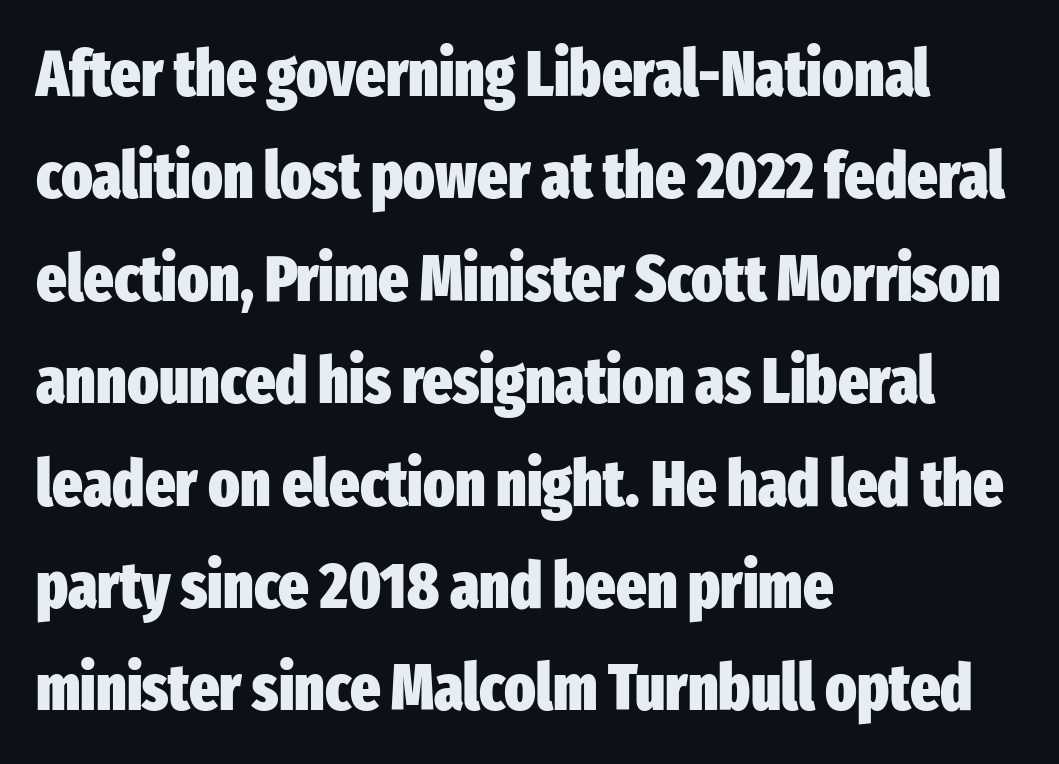
Q: Is the text bold? A: Yes.
Q: Is the text italic (slanted)? A: No, it is upright.
Q: Is the typeface a serif or a sans-serif typeface? A: Sans-serif.
Q: Is the text underlined? A: No.
Q: How is the paragraph aligned? A: Left-aligned.
Q: Is the spacing between letters normal or unusually wide? A: Normal.
Q: Is the spacing between lines tight, normal or loose? A: Normal.
Q: Width (condensed, normal, or wide)? A: Condensed.
Q: Stroke contrast? A: Low.
Q: x-height? A: Medium.
Q: Monospaced? A: No.
